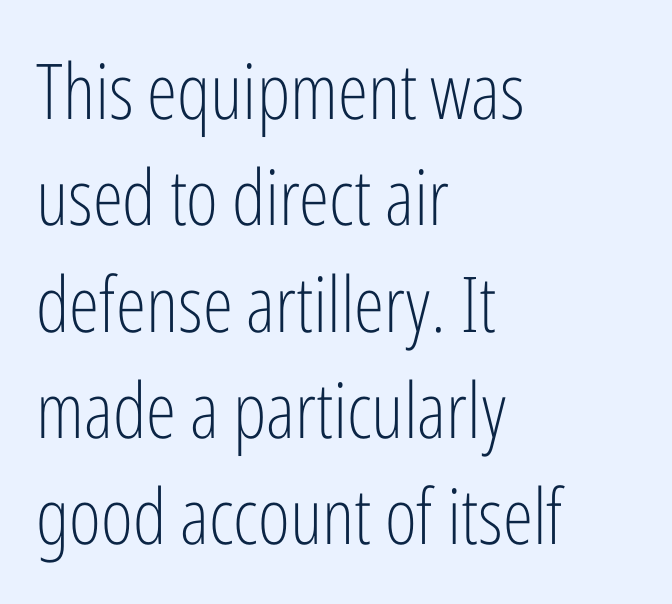
Q: Is the text bold? A: No.
Q: Is the text italic (slanted)? A: No, it is upright.
Q: Is the typeface a serif or a sans-serif typeface? A: Sans-serif.
Q: Is the text underlined? A: No.
Q: How is the paragraph aligned? A: Left-aligned.
Q: Is the spacing between letters normal or unusually wide? A: Normal.
Q: Is the spacing between lines tight, normal or loose? A: Normal.
Q: Width (condensed, normal, or wide)? A: Condensed.
Q: Stroke contrast? A: Low.
Q: x-height? A: Medium.
Q: Monospaced? A: No.
